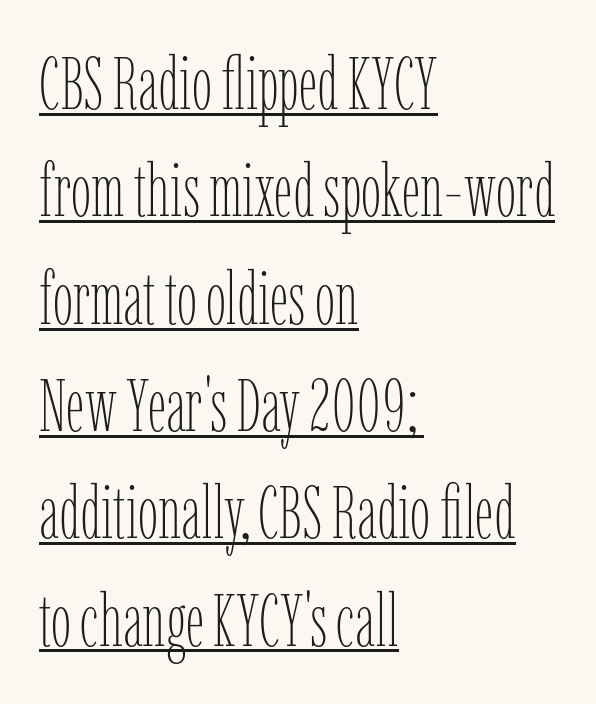
{"italic": "no", "bold": "no", "weight": "thin", "width": "condensed", "stroke_contrast": "low", "x_height": "medium", "monospaced": "no", "underline": "yes", "align": "left", "line_spacing": "normal", "line_spacing_ratio": 1.47, "letter_spacing": "normal", "letter_spacing_em": 0.0, "glyph_px": 73}
